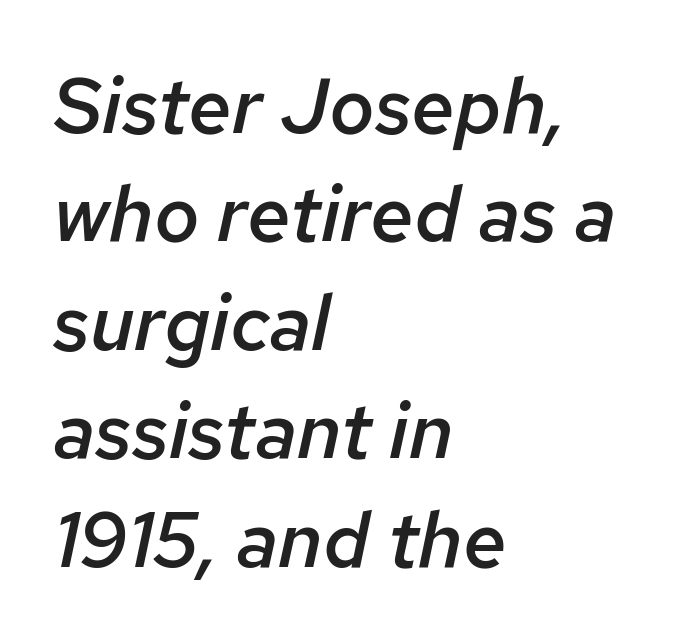
The image shows 78 px semibold type, italic (leaning right); set left-aligned, normal line spacing (1.39x), normal letter spacing, not underlined; low stroke contrast and a medium x-height.
